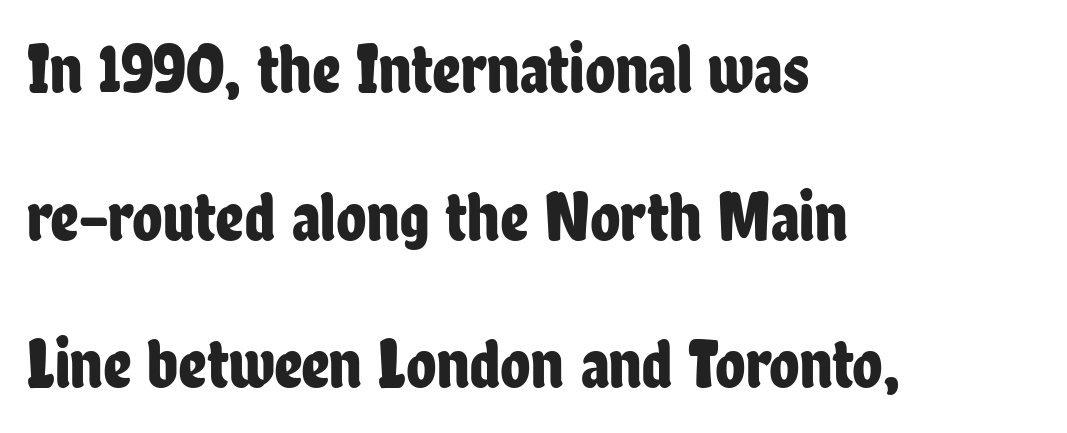
The image shows 70 px condensed sans-serif type, upright; set left-aligned, loose line spacing (2.11x), normal letter spacing, not underlined; low stroke contrast and a medium x-height.
